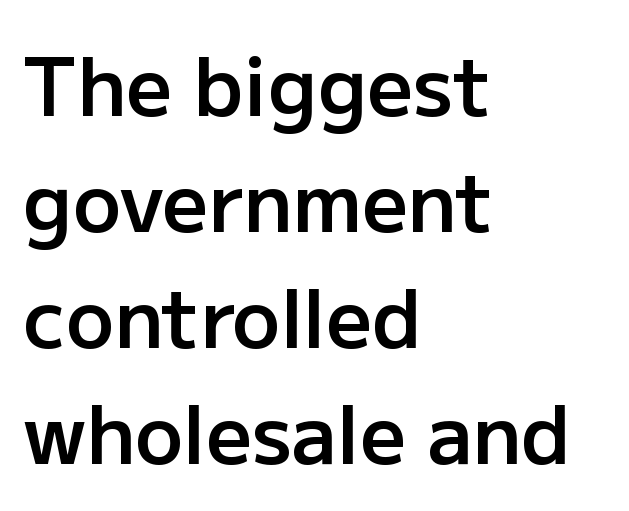
The image shows 80 px semibold sans-serif type, upright; set left-aligned, normal line spacing (1.45x), normal letter spacing, not underlined; low stroke contrast and a medium x-height.
